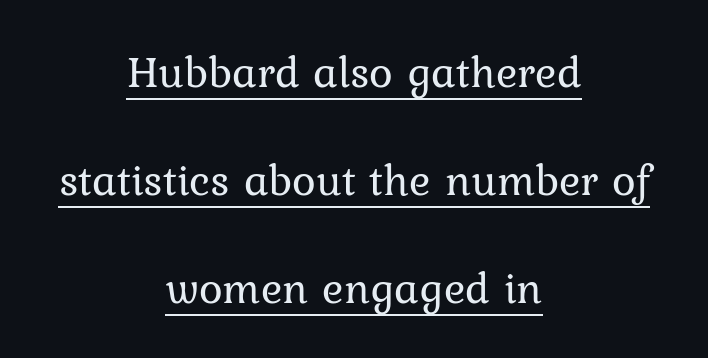
The image shows 45 px regular-weight serif type, upright; set centered, loose line spacing (2.4x), normal letter spacing, underlined; low stroke contrast and a medium x-height.
